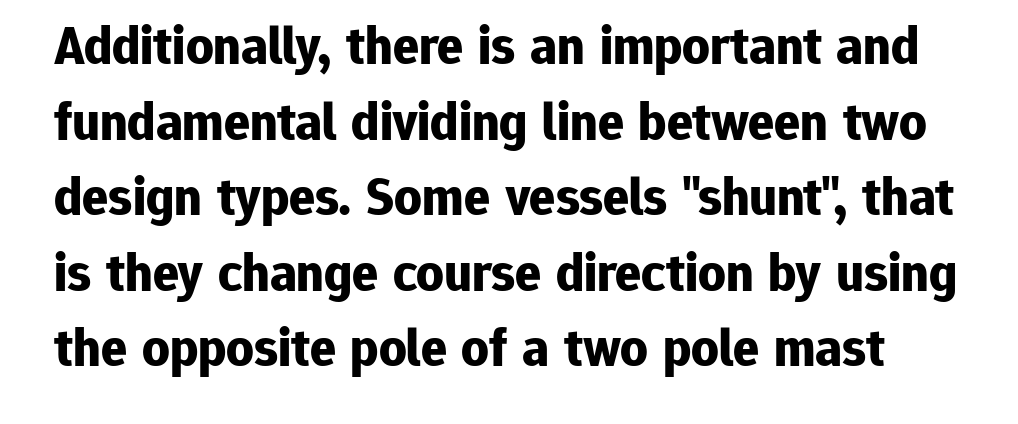
Q: Is the text bold? A: Yes.
Q: Is the text italic (slanted)? A: No, it is upright.
Q: Is the typeface a serif or a sans-serif typeface? A: Sans-serif.
Q: Is the text underlined? A: No.
Q: Is the spacing between letters normal or unusually wide? A: Normal.
Q: Is the spacing between lines tight, normal or loose? A: Normal.
Q: Width (condensed, normal, or wide)? A: Normal.
Q: Stroke contrast? A: Low.
Q: x-height? A: Medium.
Q: Monospaced? A: No.
